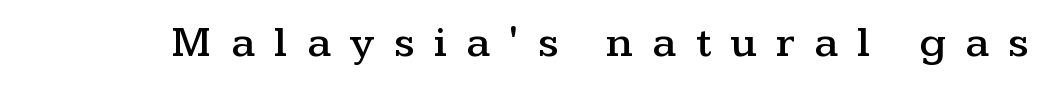
Q: Is the text italic (slanted)? A: No, it is upright.
Q: Is the typeface a serif or a sans-serif typeface? A: Serif.
Q: Is the text underlined? A: No.
Q: Is the spacing between letters normal or unusually wide? A: Unusually wide.
Q: Width (condensed, normal, or wide)? A: Wide.
Q: Stroke contrast? A: Medium.
Q: x-height? A: Medium.
Q: Monospaced? A: No.
